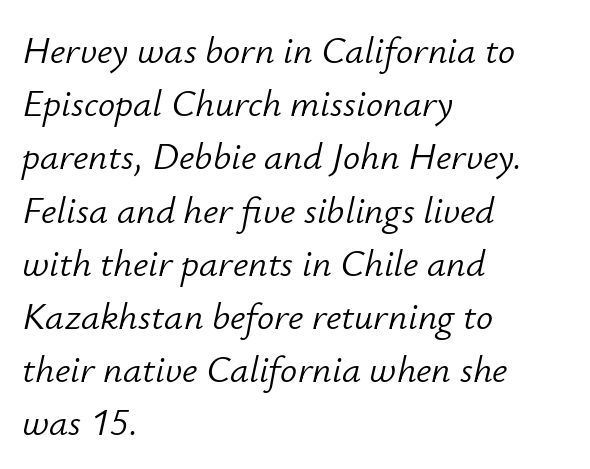
Q: Is the text bold? A: No.
Q: Is the text italic (slanted)? A: Yes, it leans right by about 12 degrees.
Q: Is the text underlined? A: No.
Q: How is the paragraph aligned? A: Left-aligned.
Q: Is the spacing between letters normal or unusually wide? A: Normal.
Q: Is the spacing between lines tight, normal or loose? A: Normal.
Q: Width (condensed, normal, or wide)? A: Normal.
Q: Stroke contrast? A: Low.
Q: x-height? A: Small.
Q: Monospaced? A: No.
